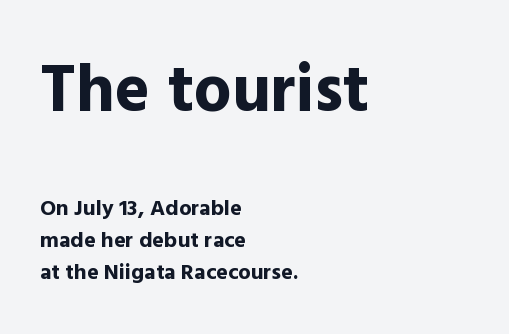
Top chunk: large. Bottom chunk: small. You could not count columns in this text — the font is proportionally spaced. Characters follow at the spacing the type designer built in. If you drew a line through each stem, it would be perfectly vertical. The lines sit at an ordinary, default distance from one another.
